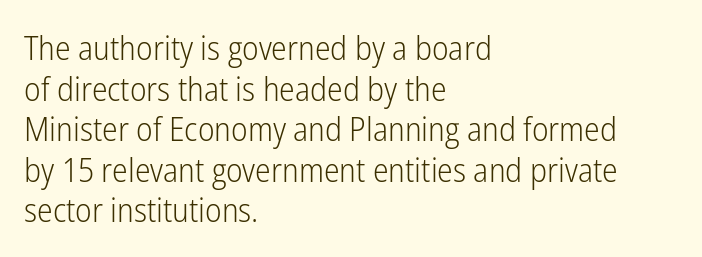
Q: Is the text bold? A: No.
Q: Is the text italic (slanted)? A: No, it is upright.
Q: Is the typeface a serif or a sans-serif typeface? A: Sans-serif.
Q: Is the text underlined? A: No.
Q: How is the paragraph aligned? A: Left-aligned.
Q: Is the spacing between letters normal or unusually wide? A: Normal.
Q: Width (condensed, normal, or wide)? A: Condensed.
Q: Stroke contrast? A: Low.
Q: x-height? A: Medium.
Q: Monospaced? A: No.
